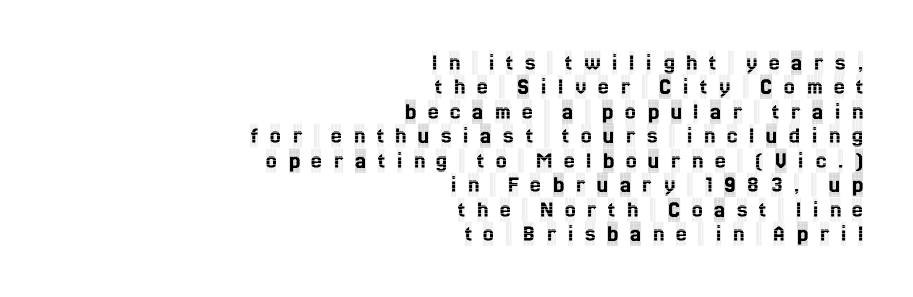
The image shows 24 px text type, upright; set right-aligned, tight line spacing (1.02x), unusually wide letter spacing (+0.49 em), not underlined.
